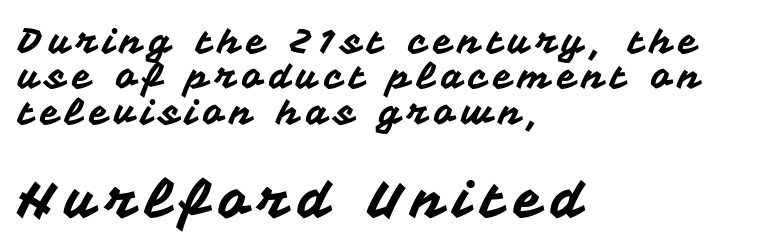
The image shows 52 px sans-serif type; set left-aligned, tight line spacing (1.01x), not underlined; the second (bottom) block is 1.49x larger; medium stroke contrast and a medium x-height.
